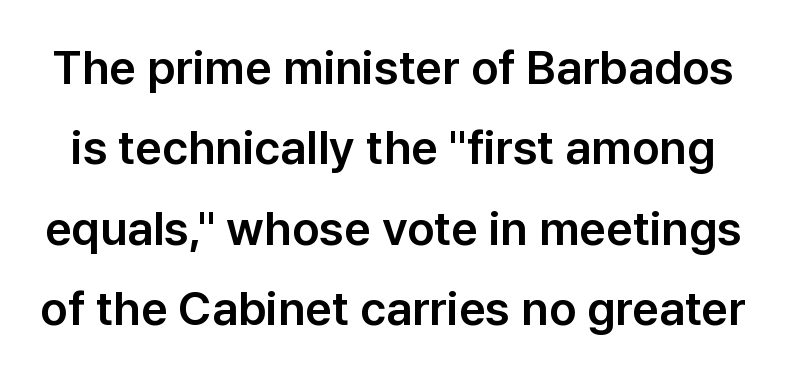
{"serif": "no", "italic": "no", "width": "normal", "stroke_contrast": "low", "x_height": "medium", "monospaced": "no", "underline": "no", "line_spacing_ratio": 1.71, "letter_spacing": "normal", "letter_spacing_em": 0.0, "glyph_px": 47}
